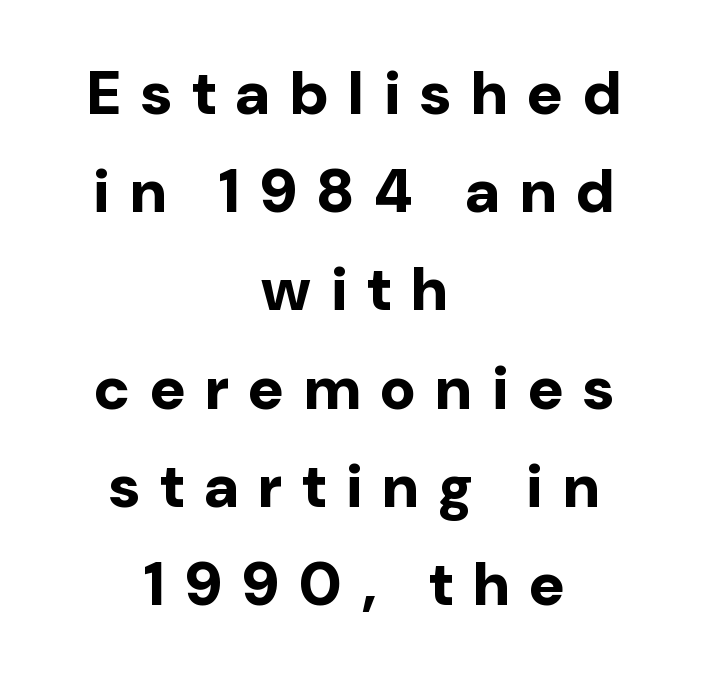
Q: Is the text bold? A: Yes.
Q: Is the text italic (slanted)? A: No, it is upright.
Q: Is the typeface a serif or a sans-serif typeface? A: Sans-serif.
Q: Is the text underlined? A: No.
Q: How is the paragraph aligned? A: Centered.
Q: Is the spacing between letters normal or unusually wide? A: Unusually wide.
Q: Is the spacing between lines tight, normal or loose? A: Normal.
Q: Width (condensed, normal, or wide)? A: Normal.
Q: Stroke contrast? A: Low.
Q: x-height? A: Medium.
Q: Monospaced? A: No.
